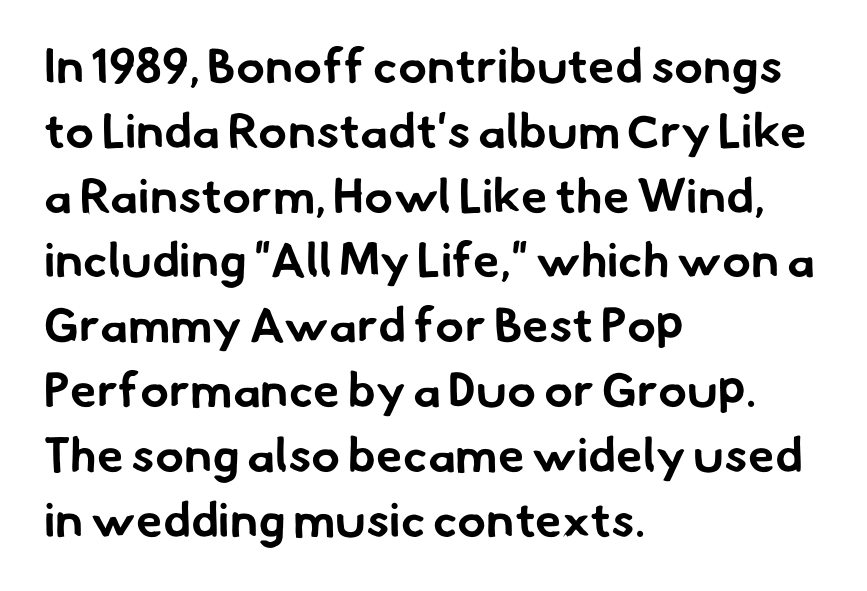
Typographic density is high because the face is bold. The lines sit at an ordinary, default distance from one another. Every row of glyphs begins at an identical x-position on the left. Tracking here is standard; glyphs follow each other at the usual distance. The area under the type is left untouched. A sans-serif font was chosen for this passage.
